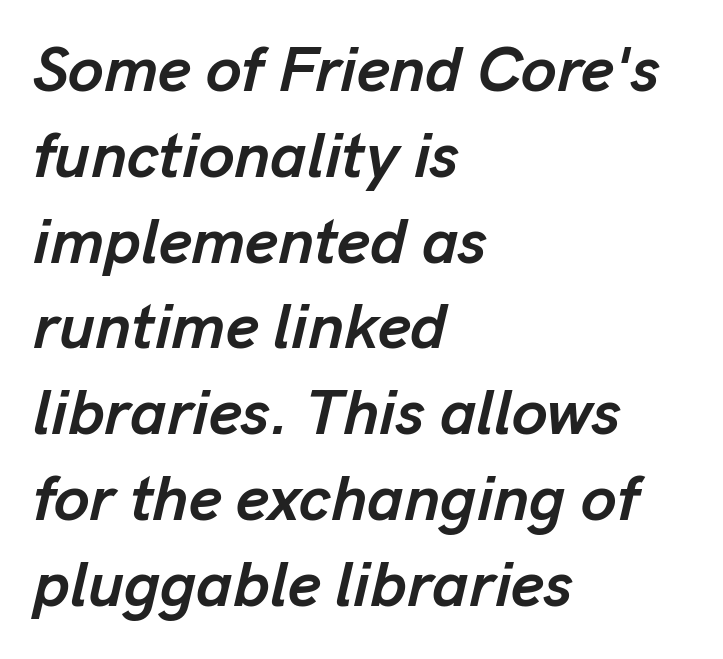
{"italic": "yes", "lean": "right", "slant_degrees": 13, "bold": "yes", "weight": "semibold", "width": "normal", "stroke_contrast": "low", "x_height": "medium", "monospaced": "no", "underline": "no", "align": "left", "line_spacing": "normal", "line_spacing_ratio": 1.34, "letter_spacing": "normal", "letter_spacing_em": 0.0, "glyph_px": 64}
